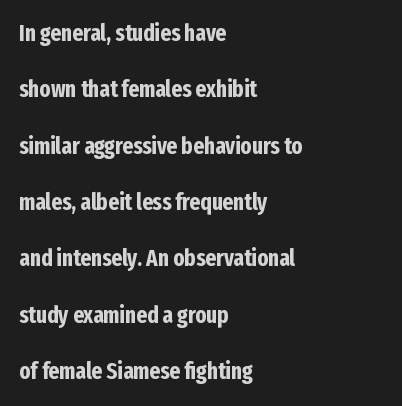
{"italic": "no", "bold": "yes", "underline": "no", "align": "left", "line_spacing": "loose", "line_spacing_ratio": 2.45, "letter_spacing": "normal", "letter_spacing_em": 0.0, "glyph_px": 23}
